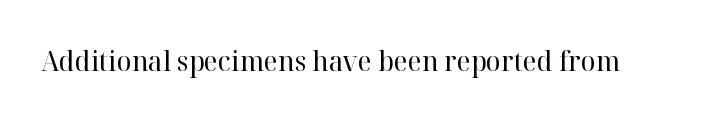
The image shows 28 px regular-weight serif type, upright; set normal letter spacing, not underlined; high stroke contrast and a medium x-height.
